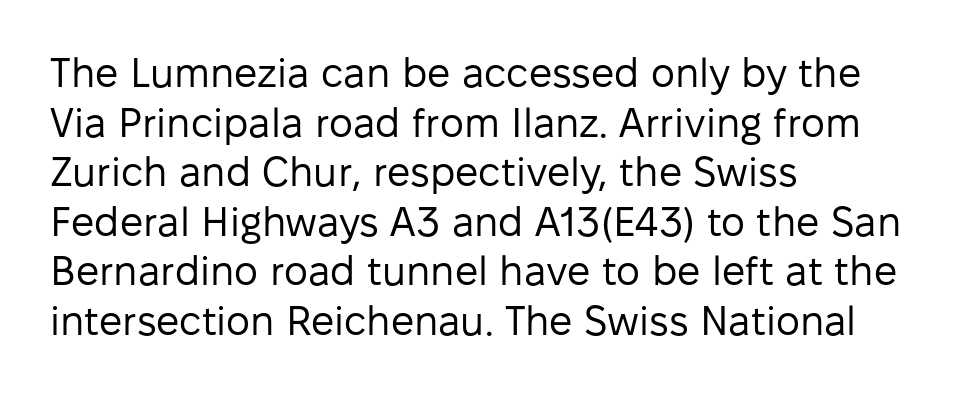
The image shows 41 px regular-weight sans-serif type, upright; set left-aligned, line spacing 1.21x, normal letter spacing, not underlined; low stroke contrast and a medium x-height.
